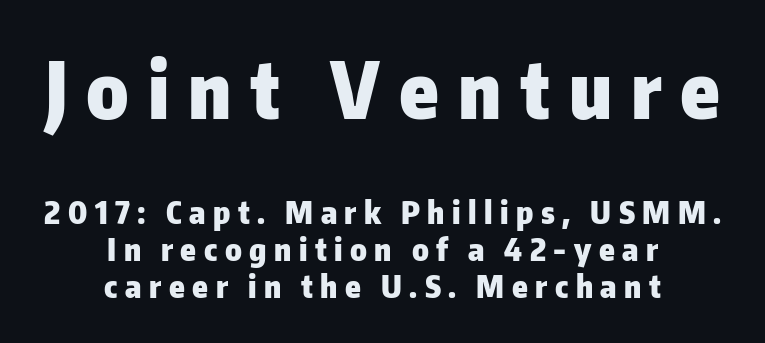
{"serif": "no", "italic": "no", "bold": "yes", "weight": "heavy", "width": "normal", "stroke_contrast": "low", "x_height": "medium", "monospaced": "no", "underline": "no", "align": "center", "line_spacing_ratio": 1.18, "letter_spacing": "wide", "letter_spacing_em": 0.24, "larger_block": "first", "size_ratio": 2.52, "glyph_px": 78}
